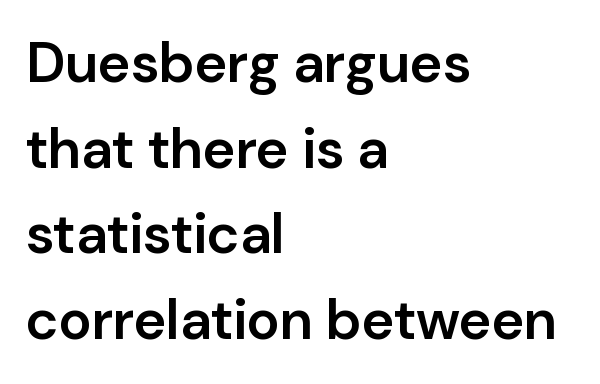
The image shows 56 px semibold sans-serif type, upright; set left-aligned, normal line spacing (1.53x), normal letter spacing, not underlined; low stroke contrast and a medium x-height.
